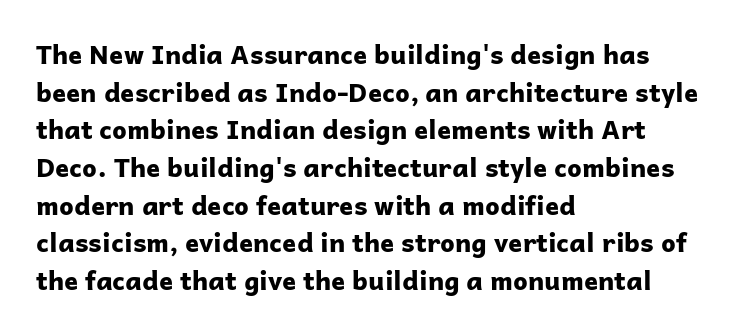
The image shows 26 px bold type, upright; set left-aligned, normal line spacing (1.45x), normal letter spacing, not underlined.
